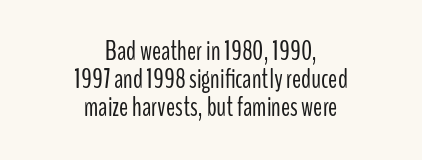
The image shows 27 px text type, upright; set centered, tight line spacing (1.04x), normal letter spacing, not underlined.
